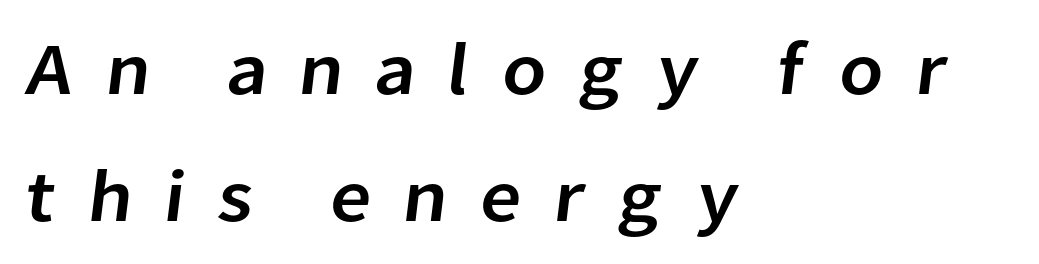
Is this a fixed-width face? No — the glyphs have proportional, varying widths. Tracking here is generous; glyphs stand well apart from one another. Letters rest on an invisible, unmarked baseline. Serifs: no, the terminals of the letterforms are clean.
